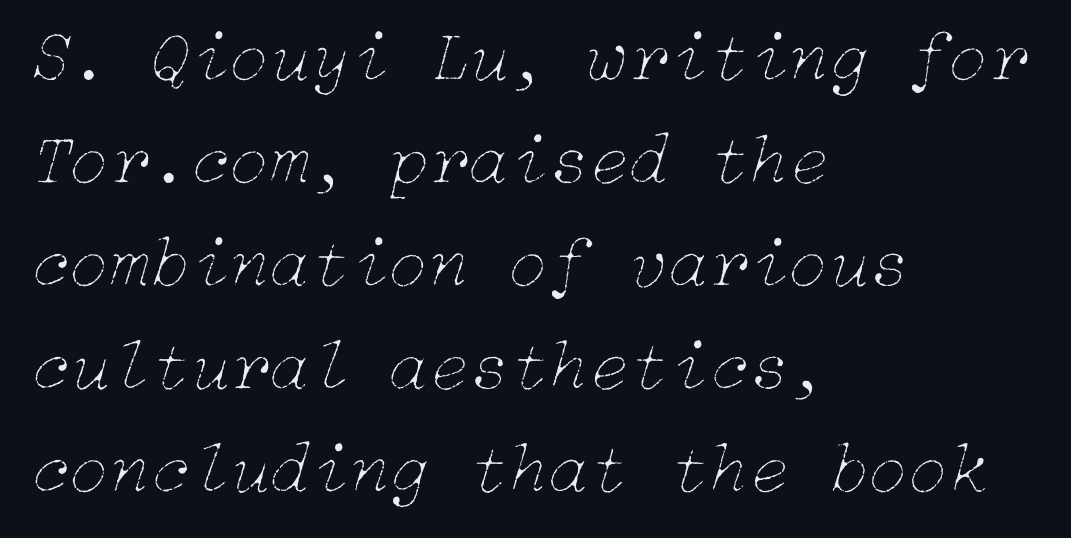
The image shows 73 px thin type, italic (leaning right); set left-aligned, normal line spacing (1.41x), normal letter spacing, not underlined; low stroke contrast and a medium x-height.
